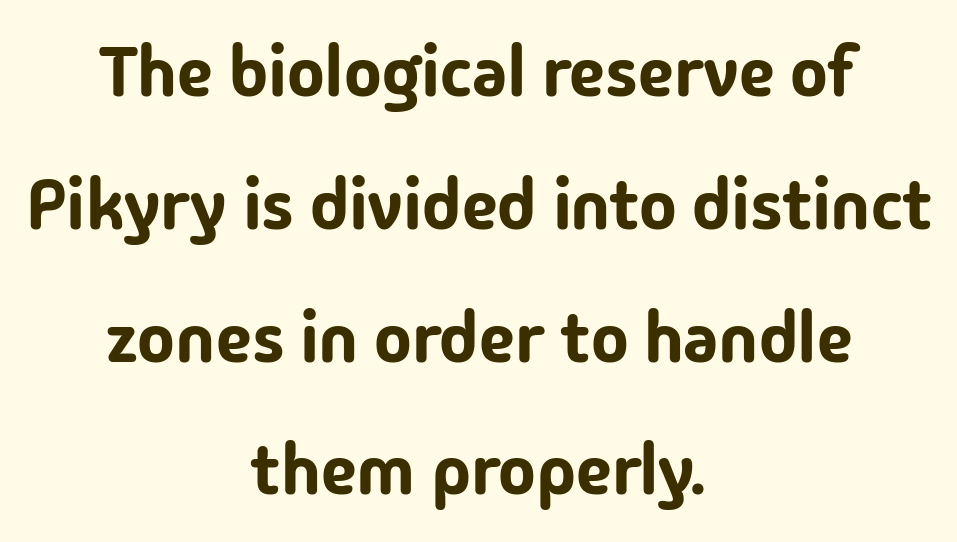
The image shows 71 px sans-serif type, upright; set centered, line spacing 1.87x, normal letter spacing, not underlined; low stroke contrast and a medium x-height.
